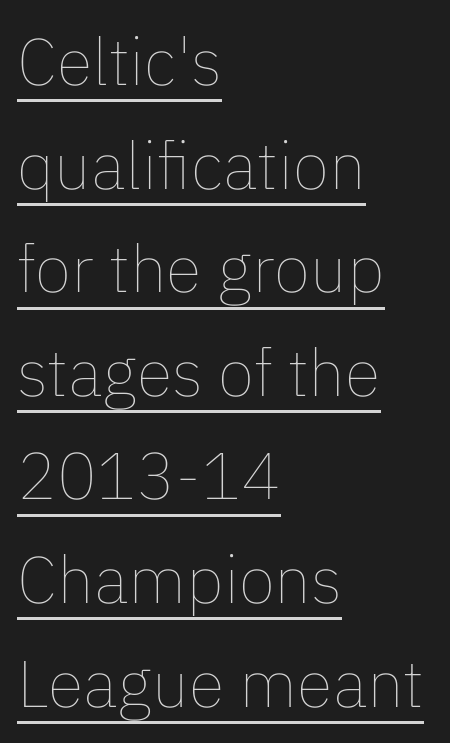
This sample has the flowing, uneven cadence of proportional lettering. Rows of type keep a routine distance in the vertical direction. Descenders here cross a horizontal rule under the line. Does the lettering tilt? It doesn't — this is upright.
